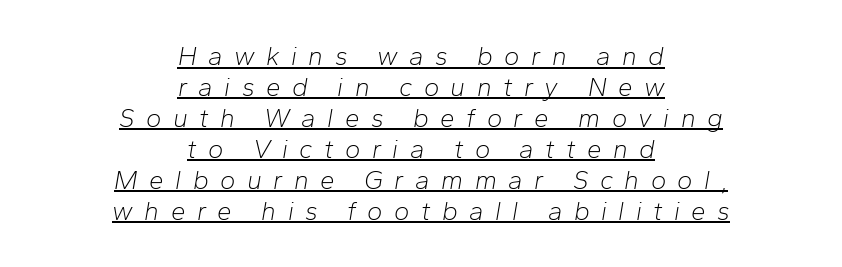
The image shows 26 px text type, italic (leaning right); set centered, line spacing 1.19x, unusually wide letter spacing (+0.44 em), underlined.
